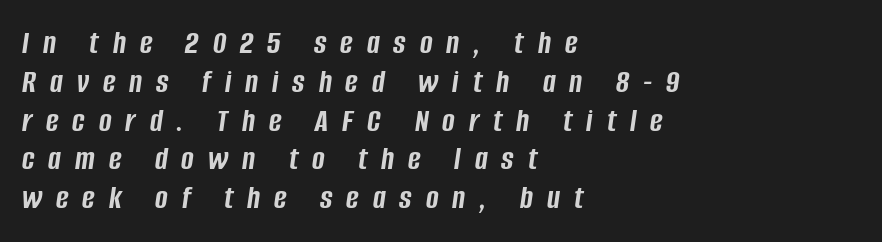
Q: Is the text bold? A: Yes.
Q: Is the text italic (slanted)? A: Yes, it leans right by about 8 degrees.
Q: Is the text underlined? A: No.
Q: How is the paragraph aligned? A: Left-aligned.
Q: Is the spacing between letters normal or unusually wide? A: Unusually wide.
Q: Is the spacing between lines tight, normal or loose? A: Tight.
Q: Width (condensed, normal, or wide)? A: Condensed.
Q: Stroke contrast? A: Low.
Q: x-height? A: Large.
Q: Monospaced? A: No.
